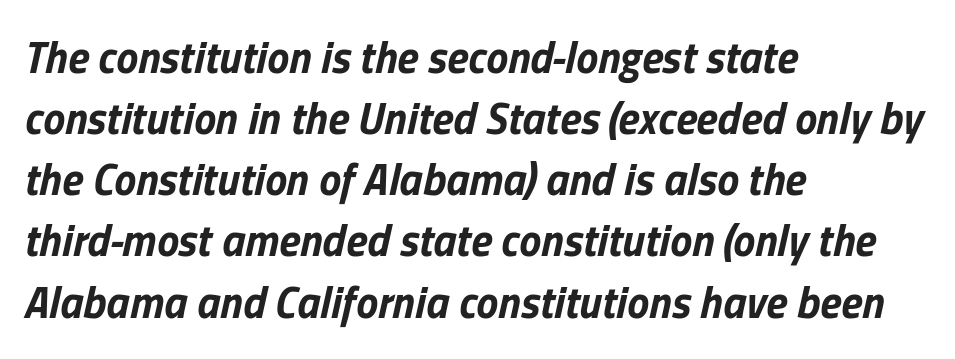
The image shows 44 px bold type, italic (leaning right); set left-aligned, normal line spacing (1.39x), normal letter spacing, not underlined; low stroke contrast and a medium x-height.
